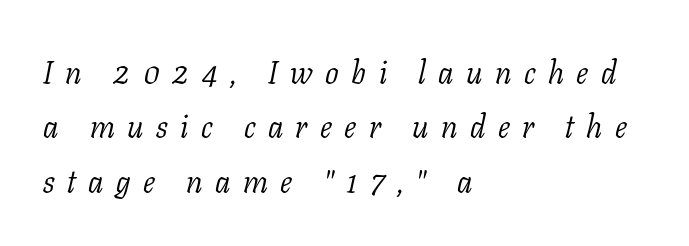
{"serif": "yes", "italic": "yes", "lean": "right", "slant_degrees": 11, "bold": "no", "weight": "light", "width": "normal", "stroke_contrast": "low", "x_height": "medium", "monospaced": "no", "underline": "no", "align": "left", "line_spacing": "normal", "line_spacing_ratio": 1.7, "letter_spacing": "wide", "letter_spacing_em": 0.39, "glyph_px": 32}
